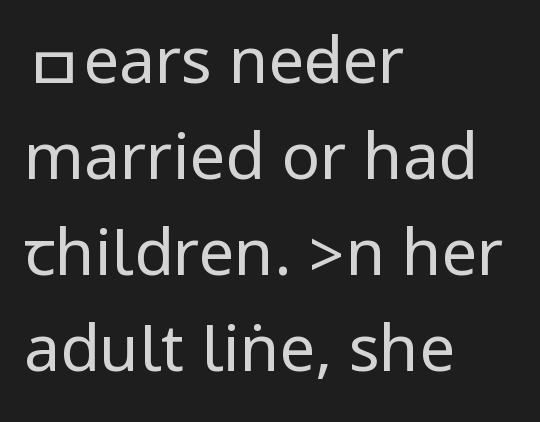
The image shows 64 px regular-weight, condensed sans-serif type, upright; set left-aligned, normal line spacing (1.5x), normal letter spacing, not underlined; low stroke contrast.
